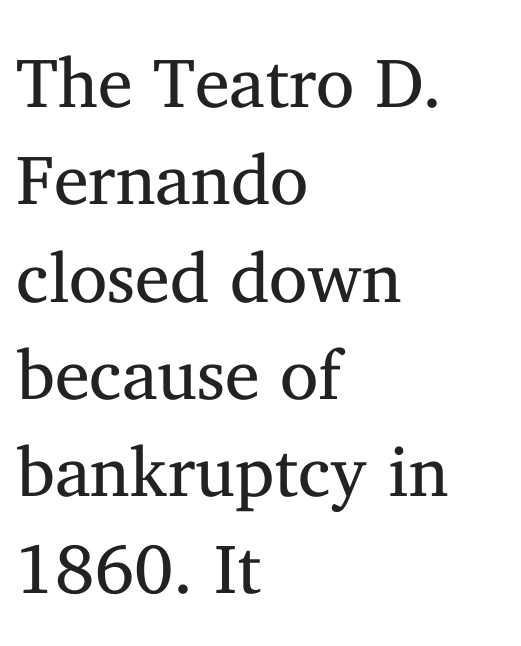
The passage shown is not underscored anywhere. Character widths vary here, with narrow letters taking less room than wide ones. Quick note: not italic, upright. Leftover space on each line is placed entirely after the last word. Nothing heavy about these letters — not bold at all.
